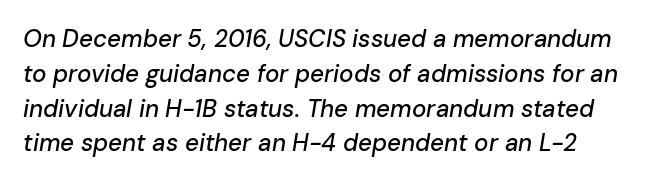
There is no visible air inserted between adjacent glyphs. This sample keeps an unexceptional amount of space between lines. Observe the lean: these are italic letterforms. The space beneath each line is pristine and unruled.
